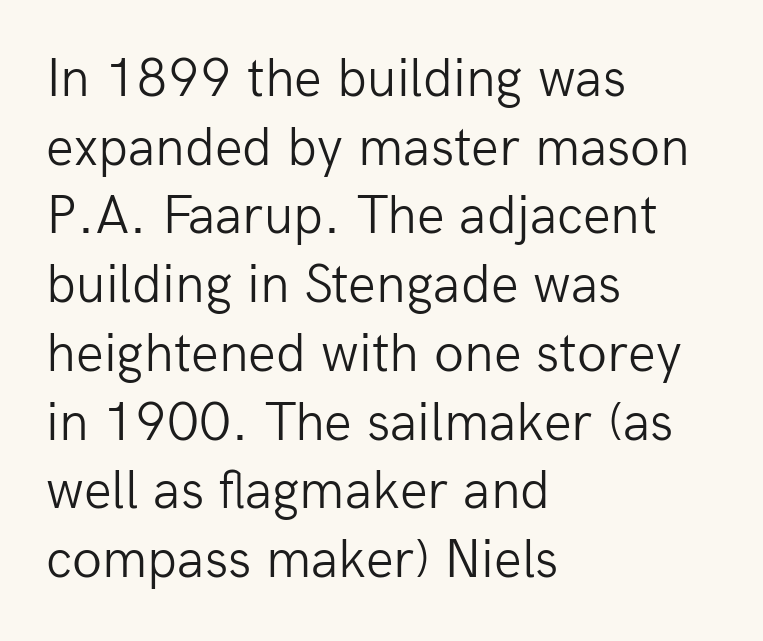
Q: Is the text bold? A: No.
Q: Is the text italic (slanted)? A: No, it is upright.
Q: Is the typeface a serif or a sans-serif typeface? A: Sans-serif.
Q: Is the text underlined? A: No.
Q: How is the paragraph aligned? A: Left-aligned.
Q: Is the spacing between letters normal or unusually wide? A: Normal.
Q: Is the spacing between lines tight, normal or loose? A: Normal.
Q: Width (condensed, normal, or wide)? A: Normal.
Q: Stroke contrast? A: Low.
Q: x-height? A: Medium.
Q: Monospaced? A: No.
